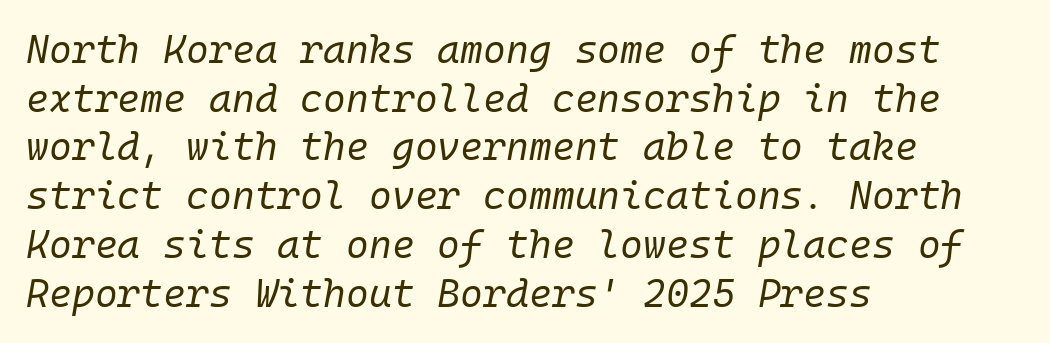
Q: Is the text bold? A: No.
Q: Is the text italic (slanted)? A: Yes, it leans right by about 10 degrees.
Q: Is the text underlined? A: No.
Q: How is the paragraph aligned? A: Left-aligned.
Q: Is the spacing between letters normal or unusually wide? A: Normal.
Q: Is the spacing between lines tight, normal or loose? A: Normal.
Q: Width (condensed, normal, or wide)? A: Normal.
Q: Stroke contrast? A: Low.
Q: x-height? A: Medium.
Q: Monospaced? A: Yes.
